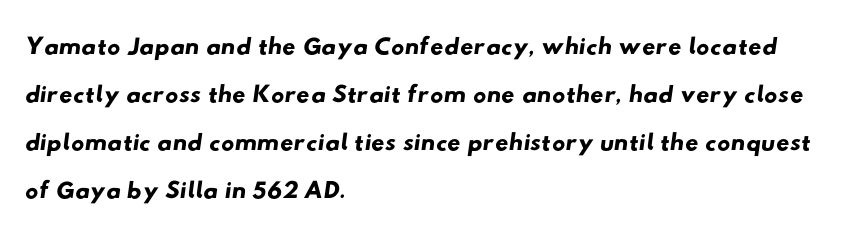
{"serif": "no", "width": "wide", "stroke_contrast": "low", "x_height": "small", "monospaced": "no", "underline": "no", "align": "left", "line_spacing": "normal", "line_spacing_ratio": 1.3, "letter_spacing": "normal", "letter_spacing_em": 0.0, "glyph_px": 37}
